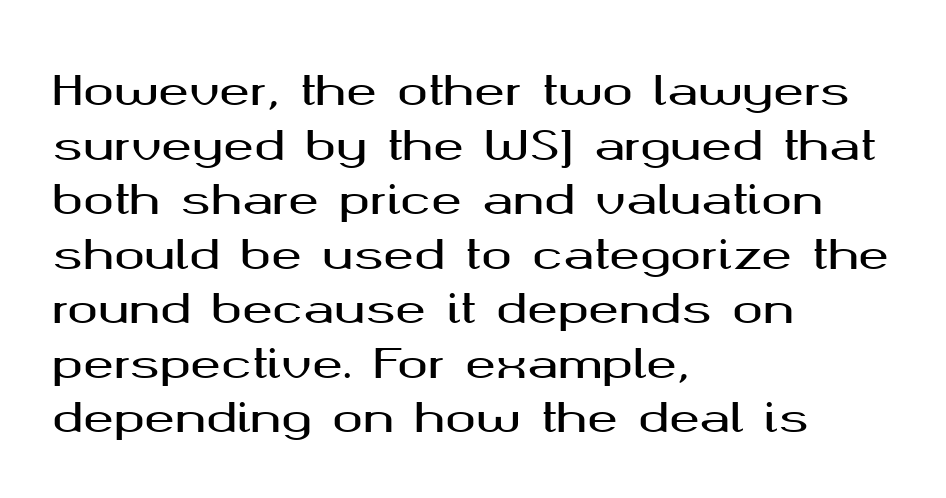
Q: Is the text italic (slanted)? A: No, it is upright.
Q: Is the typeface a serif or a sans-serif typeface? A: Sans-serif.
Q: Is the text underlined? A: No.
Q: How is the paragraph aligned? A: Left-aligned.
Q: Is the spacing between letters normal or unusually wide? A: Normal.
Q: Is the spacing between lines tight, normal or loose? A: Normal.
Q: Width (condensed, normal, or wide)? A: Wide.
Q: Stroke contrast? A: Medium.
Q: x-height? A: Medium.
Q: Monospaced? A: No.
